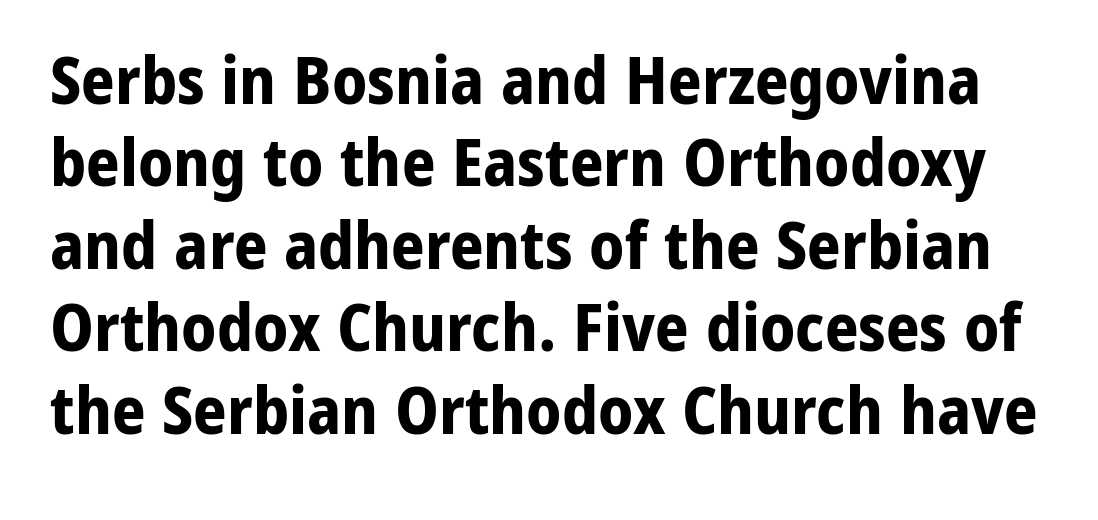
{"serif": "no", "italic": "no", "bold": "yes", "weight": "bold", "width": "normal", "stroke_contrast": "low", "x_height": "medium", "monospaced": "no", "underline": "no", "line_spacing": "normal", "line_spacing_ratio": 1.25, "letter_spacing": "normal", "letter_spacing_em": 0.0, "glyph_px": 66}
